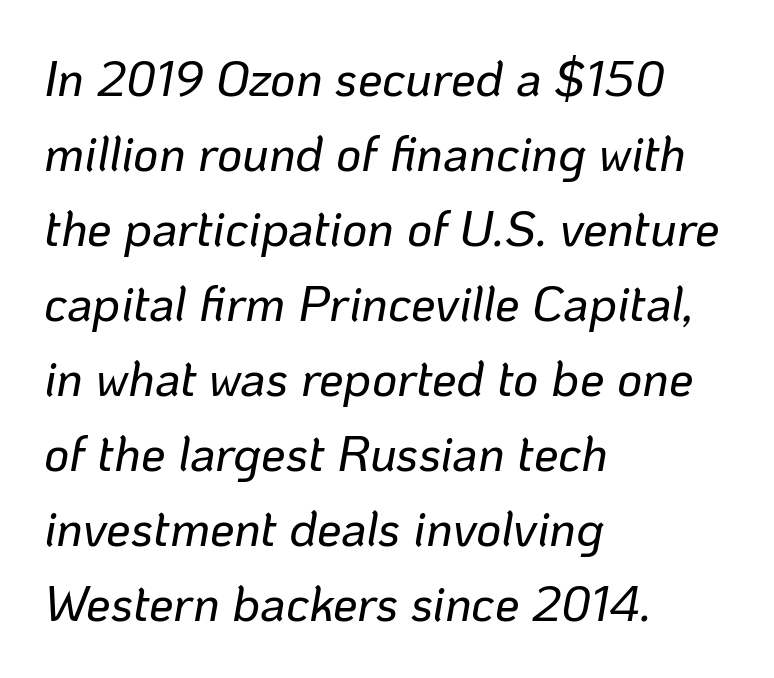
{"italic": "yes", "lean": "right", "slant_degrees": 10, "width": "normal", "stroke_contrast": "low", "x_height": "medium", "monospaced": "no", "underline": "no", "align": "left", "line_spacing": "normal", "line_spacing_ratio": 1.53, "letter_spacing": "normal", "letter_spacing_em": 0.0, "glyph_px": 49}
